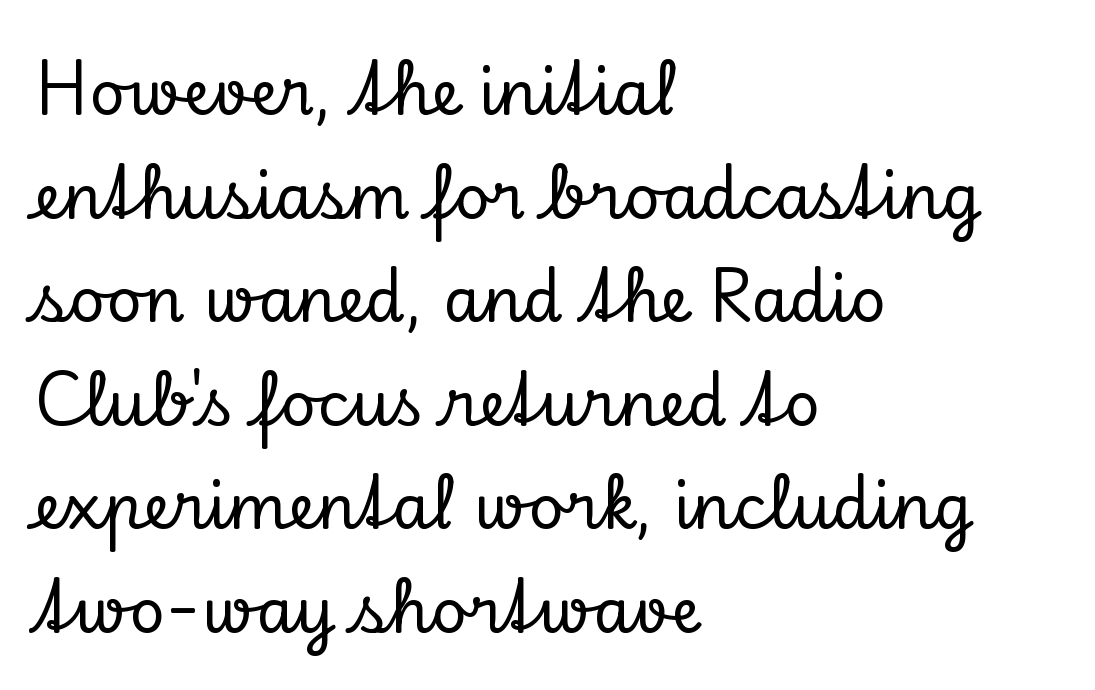
Which margin do the lines hug? The left one — the right edge is uneven. Posture: straight, roman, zero tilt. The area under the type is left untouched. If you measured baseline to baseline, you'd find a middling distance.
